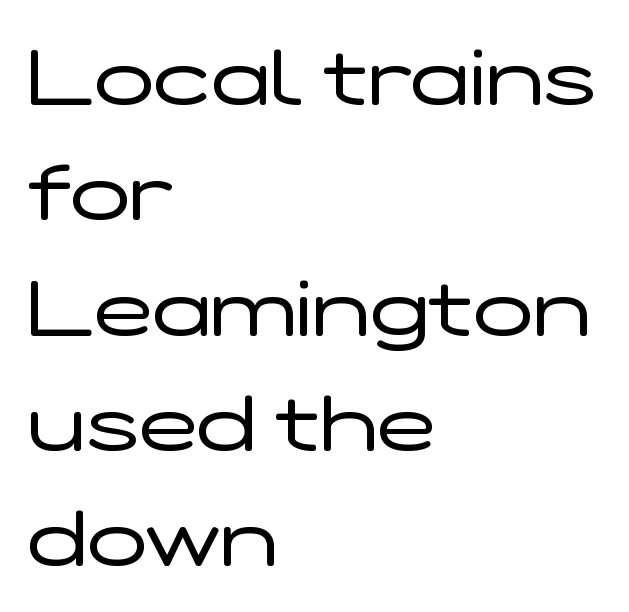
{"serif": "no", "italic": "no", "bold": "no", "weight": "regular", "width": "wide", "stroke_contrast": "low", "x_height": "medium", "monospaced": "no", "underline": "no", "align": "left", "line_spacing": "normal", "line_spacing_ratio": 1.46, "letter_spacing": "normal", "letter_spacing_em": 0.0, "glyph_px": 79}
